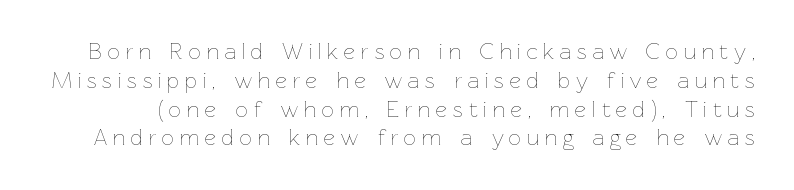
Compared with a typical body face, this is equally light or lighter still. Here the glyphs are tracked loosely, breaking word shapes into spaced letters. Each row of text sits above clean, open space. When letters stand straight like this, we call the style roman or upright. Does the leading feel generous? No, just average.
